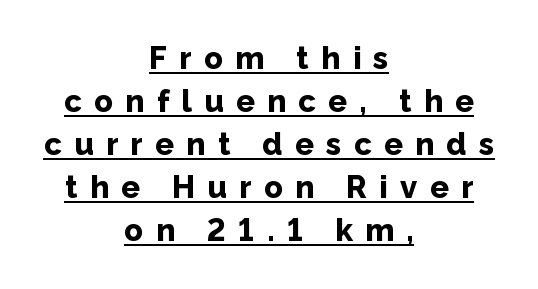
Q: Is the text bold? A: Yes.
Q: Is the text italic (slanted)? A: No, it is upright.
Q: Is the typeface a serif or a sans-serif typeface? A: Sans-serif.
Q: Is the text underlined? A: Yes.
Q: How is the paragraph aligned? A: Centered.
Q: Is the spacing between letters normal or unusually wide? A: Unusually wide.
Q: Is the spacing between lines tight, normal or loose? A: Normal.
Q: Width (condensed, normal, or wide)? A: Normal.
Q: Stroke contrast? A: Low.
Q: x-height? A: Medium.
Q: Monospaced? A: No.
